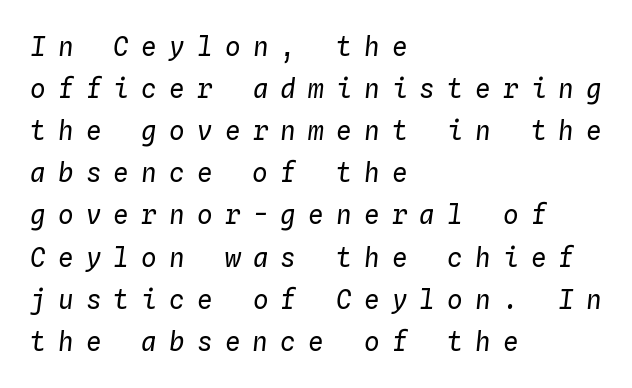
Q: Is the text bold? A: No.
Q: Is the text italic (slanted)? A: Yes, it leans right by about 4 degrees.
Q: Is the text underlined? A: No.
Q: How is the paragraph aligned? A: Left-aligned.
Q: Is the spacing between letters normal or unusually wide? A: Unusually wide.
Q: Is the spacing between lines tight, normal or loose? A: Normal.
